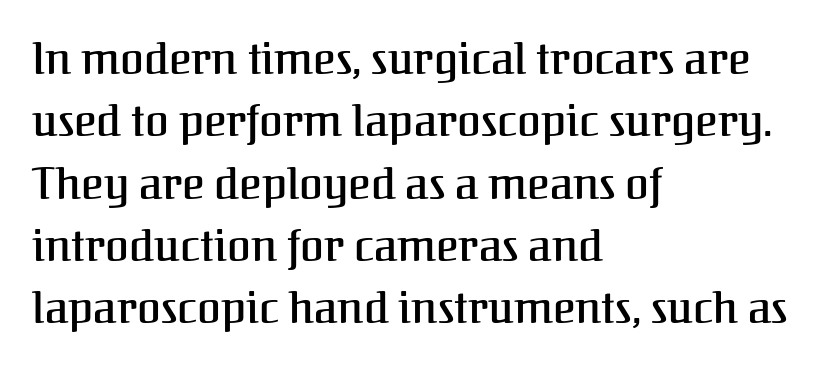
What's the leading like? Ordinary, nothing unusual. Character widths vary here, with narrow letters taking less room than wide ones. Between one letter and the next there's only the usual sliver of space. When letters stand straight like this, we call the style roman or upright.
